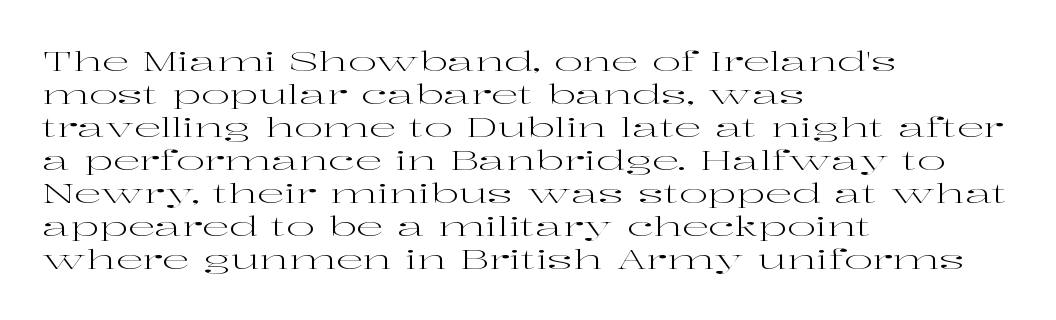
{"italic": "no", "bold": "no", "underline": "no", "align": "left", "line_spacing_ratio": 1.22, "letter_spacing": "normal", "letter_spacing_em": 0.0, "glyph_px": 27}
